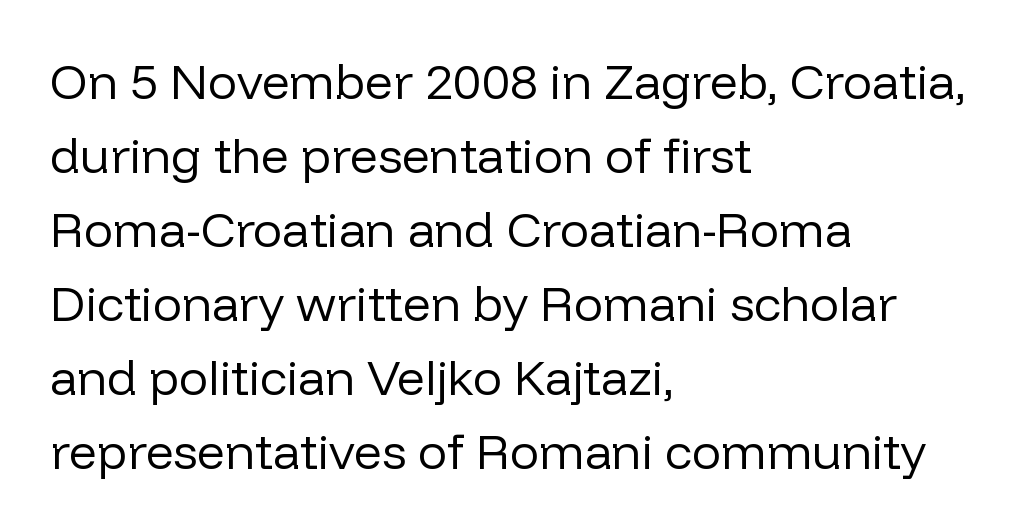
The lines sit at an ordinary, default distance from one another. Students, note that the glyphs here touch the page at normal intervals. One-word summary of the alignment: left. Heaviness? Minimal to ordinary, like unemphasized prose.
